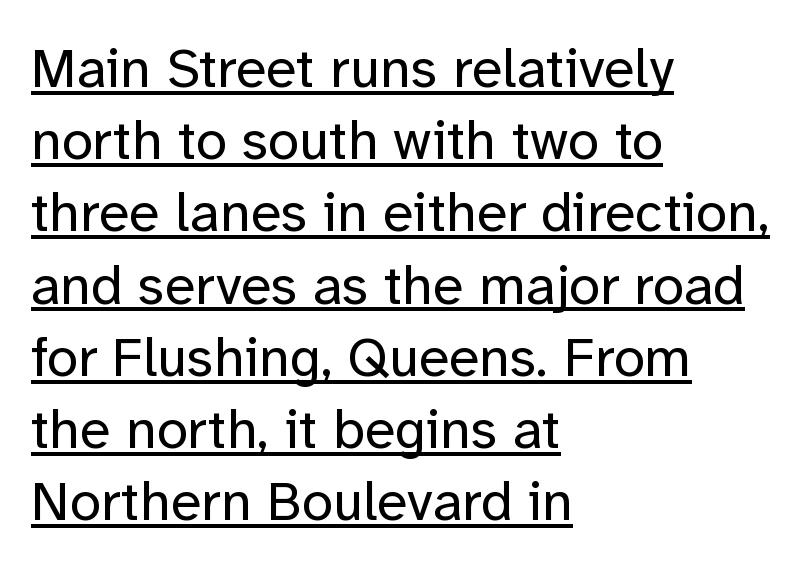
The image shows 56 px regular-weight sans-serif type, upright; set left-aligned, normal line spacing (1.29x), normal letter spacing, underlined; low stroke contrast and a medium x-height.
